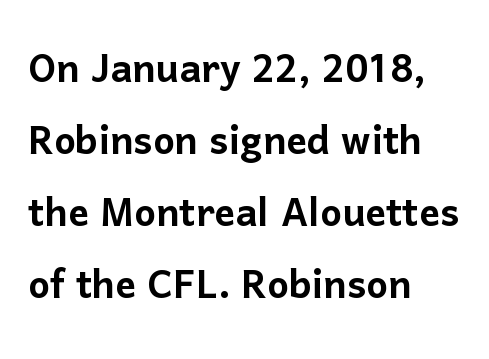
The image shows 51 px sans-serif type, upright; set left-aligned, normal line spacing (1.41x), normal letter spacing, not underlined; low stroke contrast and a medium x-height.
